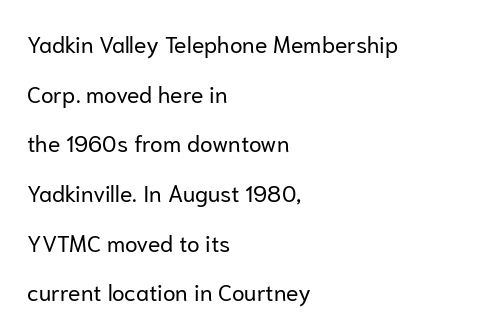
{"italic": "no", "bold": "no", "underline": "no", "align": "left", "line_spacing": "loose", "line_spacing_ratio": 2.16, "letter_spacing": "normal", "letter_spacing_em": 0.0, "glyph_px": 23}
